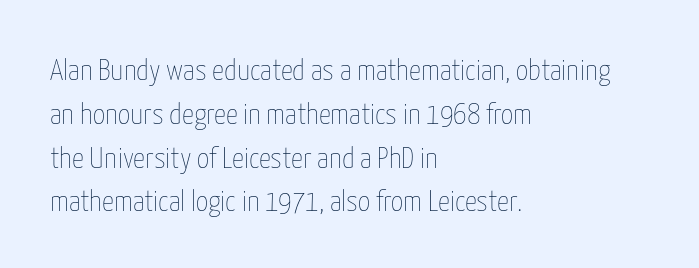
Underline: absent. Spacing verdict: proportional, widths tailored to each character. Each stroke keeps to a modest, everyday thickness or less. Posture: vertical. Horizontal bands of white between lines are of average thickness.
